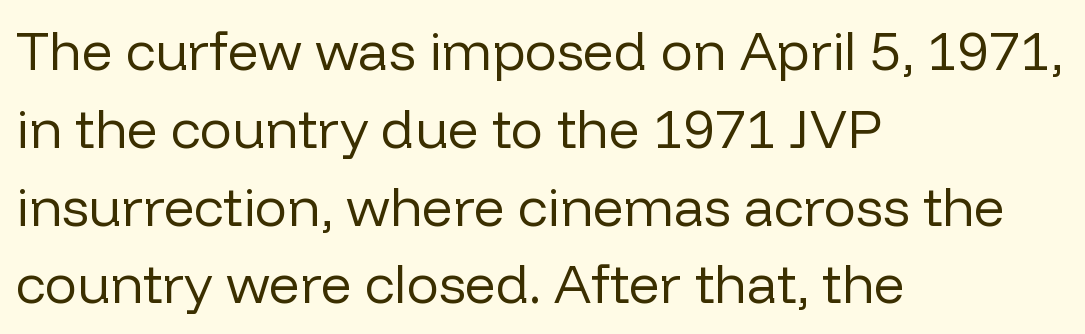
The image shows 54 px regular-weight sans-serif type, upright; set left-aligned, normal line spacing (1.44x), normal letter spacing, not underlined; low stroke contrast and a medium x-height.
